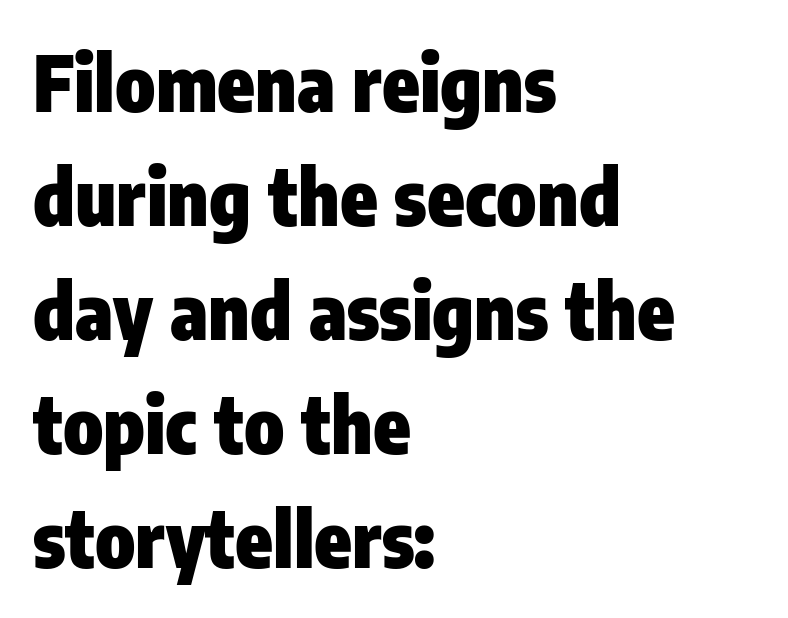
Q: Is the text bold? A: Yes.
Q: Is the text italic (slanted)? A: No, it is upright.
Q: Is the typeface a serif or a sans-serif typeface? A: Sans-serif.
Q: Is the text underlined? A: No.
Q: How is the paragraph aligned? A: Left-aligned.
Q: Is the spacing between letters normal or unusually wide? A: Normal.
Q: Is the spacing between lines tight, normal or loose? A: Normal.
Q: Width (condensed, normal, or wide)? A: Condensed.
Q: Stroke contrast? A: Low.
Q: x-height? A: Medium.
Q: Monospaced? A: No.
